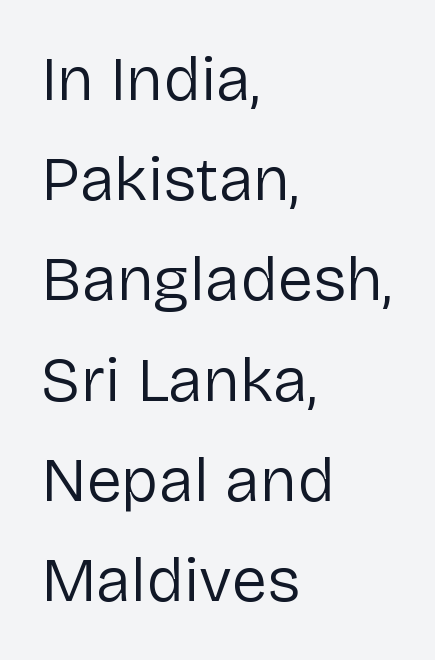
{"serif": "no", "italic": "no", "bold": "no", "weight": "regular", "width": "normal", "stroke_contrast": "low", "x_height": "medium", "monospaced": "no", "underline": "no", "align": "left", "line_spacing": "normal", "line_spacing_ratio": 1.59, "letter_spacing": "normal", "letter_spacing_em": 0.0, "glyph_px": 63}
